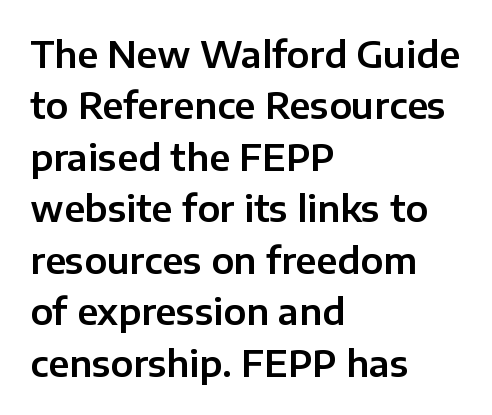
The image shows 36 px sans-serif type, upright; set left-aligned, normal line spacing (1.43x), normal letter spacing, not underlined; low stroke contrast and a medium x-height.
